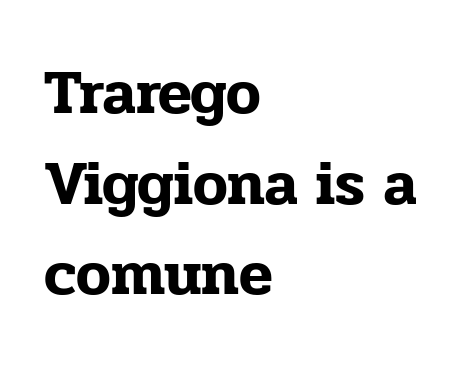
The image shows 62 px serif type, upright; set left-aligned, normal line spacing (1.46x), normal letter spacing, not underlined; low stroke contrast and a medium x-height.
